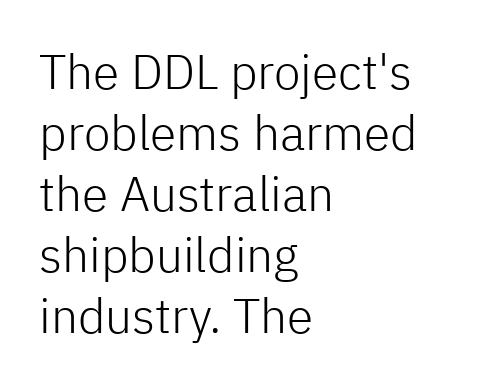
Check where the strokes stop: nothing finishes them off — pure sans. Caption: face not bold, strokes unweighted. The lines sit at an ordinary, default distance from one another. The font's upright variant was chosen for this text. Left-aligned paragraph, ragged on the right. Descenders are the only things crossing below the line.
